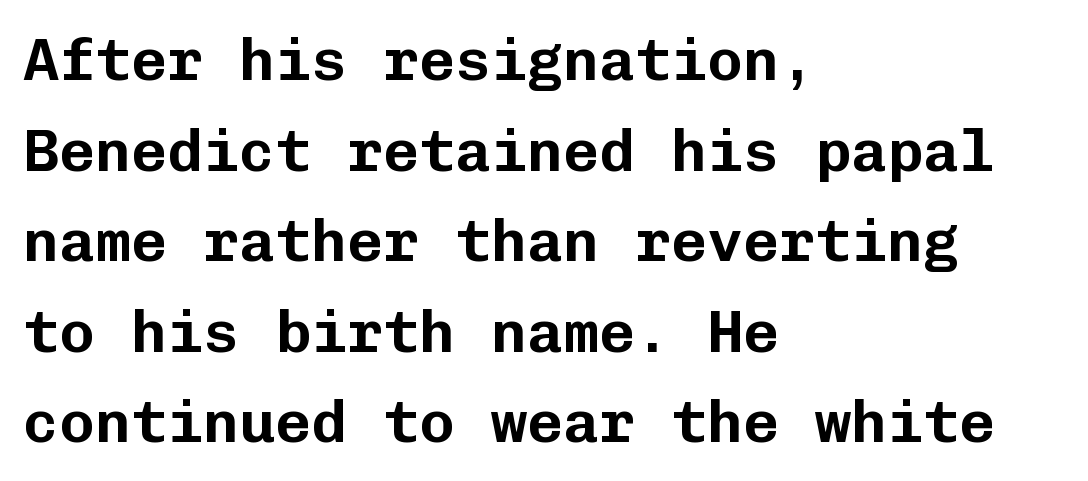
Q: Is the text italic (slanted)? A: No, it is upright.
Q: Is the typeface a serif or a sans-serif typeface? A: Sans-serif.
Q: Is the text underlined? A: No.
Q: How is the paragraph aligned? A: Left-aligned.
Q: Is the spacing between letters normal or unusually wide? A: Normal.
Q: Is the spacing between lines tight, normal or loose? A: Normal.
Q: Width (condensed, normal, or wide)? A: Normal.
Q: Stroke contrast? A: Low.
Q: x-height? A: Medium.
Q: Monospaced? A: Yes.
